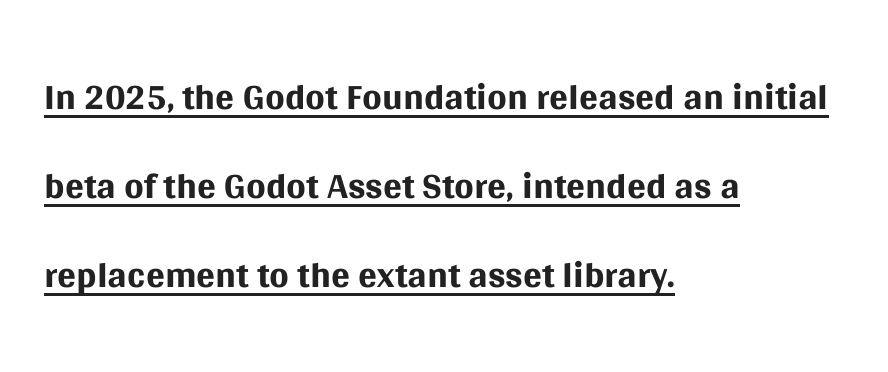
Q: Is the text bold? A: No.
Q: Is the text italic (slanted)? A: No, it is upright.
Q: Is the typeface a serif or a sans-serif typeface? A: Sans-serif.
Q: Is the text underlined? A: Yes.
Q: How is the paragraph aligned? A: Left-aligned.
Q: Is the spacing between letters normal or unusually wide? A: Normal.
Q: Is the spacing between lines tight, normal or loose? A: Normal.
Q: Width (condensed, normal, or wide)? A: Normal.
Q: Stroke contrast? A: Medium.
Q: x-height? A: Large.
Q: Monospaced? A: No.
